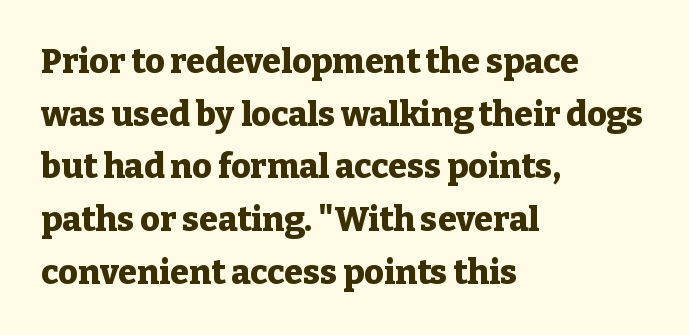
{"serif": "yes", "italic": "no", "bold": "yes", "weight": "heavy", "width": "normal", "stroke_contrast": "low", "x_height": "medium", "monospaced": "no", "underline": "no", "align": "left", "line_spacing": "normal", "line_spacing_ratio": 1.55, "letter_spacing": "normal", "letter_spacing_em": 0.0, "glyph_px": 34}
